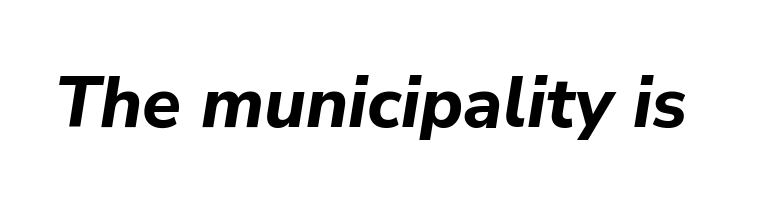
Q: Is the text bold? A: Yes.
Q: Is the text italic (slanted)? A: Yes, it leans right by about 9 degrees.
Q: Is the text underlined? A: No.
Q: Is the spacing between letters normal or unusually wide? A: Normal.
Q: Width (condensed, normal, or wide)? A: Normal.
Q: Stroke contrast? A: Low.
Q: x-height? A: Medium.
Q: Monospaced? A: No.
